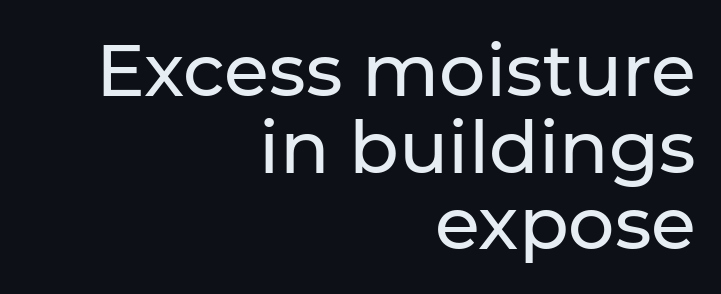
A typesetter would mark this as roman, not italic. Nope, no serifs anywhere on these letters. The leading is snug, giving the passage a crowded texture. This sample has the flowing, uneven cadence of proportional lettering. Plain, unruled lines of type.
